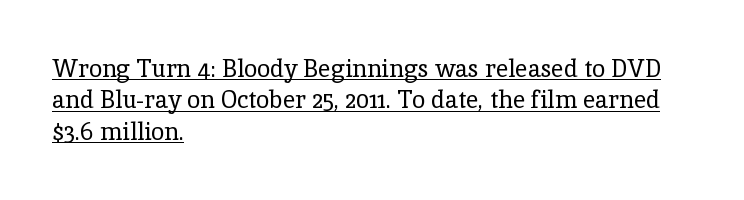
Q: Is the text bold? A: No.
Q: Is the text italic (slanted)? A: No, it is upright.
Q: Is the text underlined? A: Yes.
Q: How is the paragraph aligned? A: Left-aligned.
Q: Is the spacing between letters normal or unusually wide? A: Normal.
Q: Is the spacing between lines tight, normal or loose? A: Normal.
